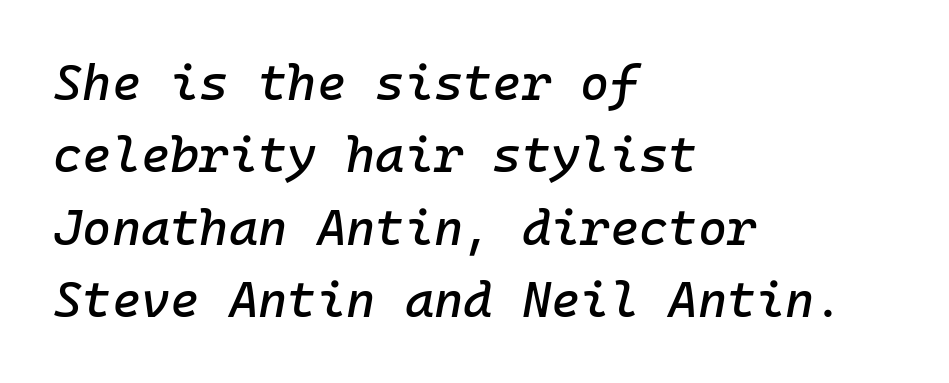
Successive baselines arrive at the customary interval. An italicized treatment has been applied to the whole sample. The horizontal fit of the characters is conventional and even. A typesetter would call this monospace, since all characters share one set width. Where is the straight margin? On the left.
